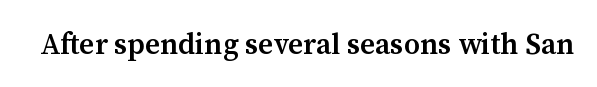
{"serif": "yes", "italic": "no", "bold": "semi", "weight": "semibold", "width": "normal", "stroke_contrast": "medium", "x_height": "medium", "monospaced": "no", "underline": "no", "letter_spacing": "normal", "letter_spacing_em": 0.0, "glyph_px": 29}
